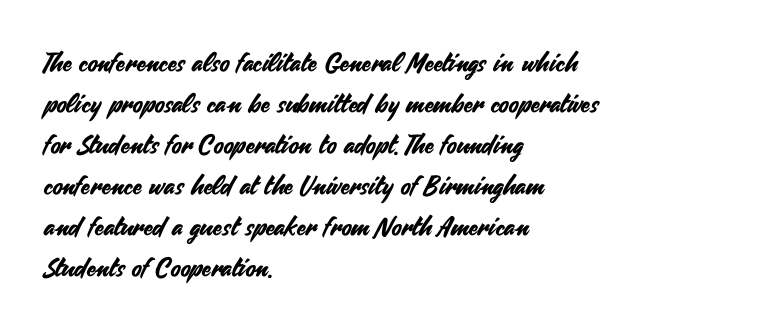
Descenders hang freely into open space. Alignment: flush left. Leading: standard. The letterforms sit shoulder to shoulder at normal distance.
